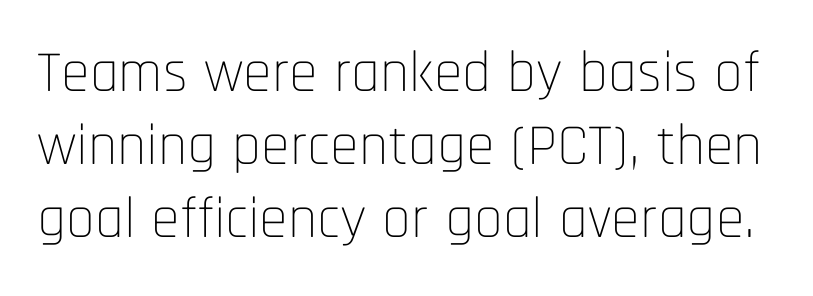
The image shows 58 px thin, condensed sans-serif type, upright; set normal line spacing (1.26x), normal letter spacing, not underlined; low stroke contrast and a large x-height.
